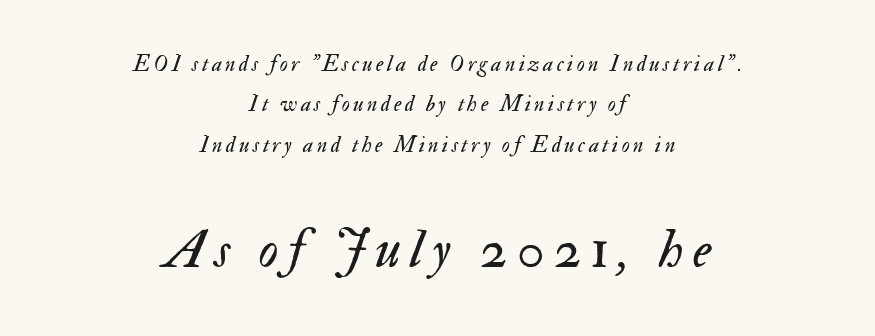
The image shows 55 px regular-weight type, italic (leaning right); set centered, line spacing 1.84x, not underlined; the second (bottom) block is 2.5x larger; medium stroke contrast and a small x-height.
